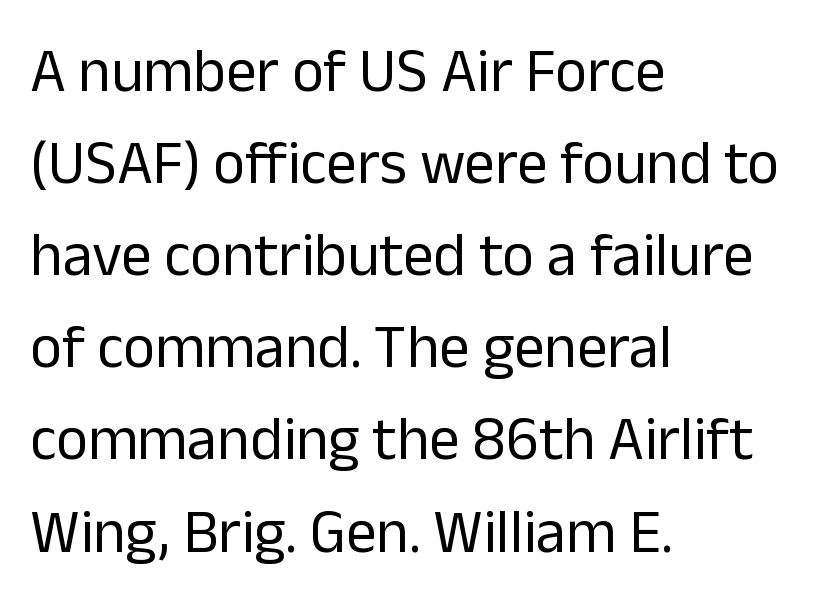
Typographically, this falls in the sans-serif category. The typeface has the unassuming heft of standard copy or less. Reading down the column, the eye jumps a familiar distance to each next line. The letterforms sit shoulder to shoulder at normal distance.
